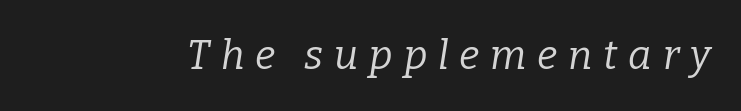
Q: Is the text bold? A: No.
Q: Is the text italic (slanted)? A: Yes, it leans right by about 9 degrees.
Q: Is the typeface a serif or a sans-serif typeface? A: Serif.
Q: Is the text underlined? A: No.
Q: Is the spacing between letters normal or unusually wide? A: Unusually wide.
Q: Width (condensed, normal, or wide)? A: Normal.
Q: Stroke contrast? A: Low.
Q: x-height? A: Medium.
Q: Monospaced? A: No.
